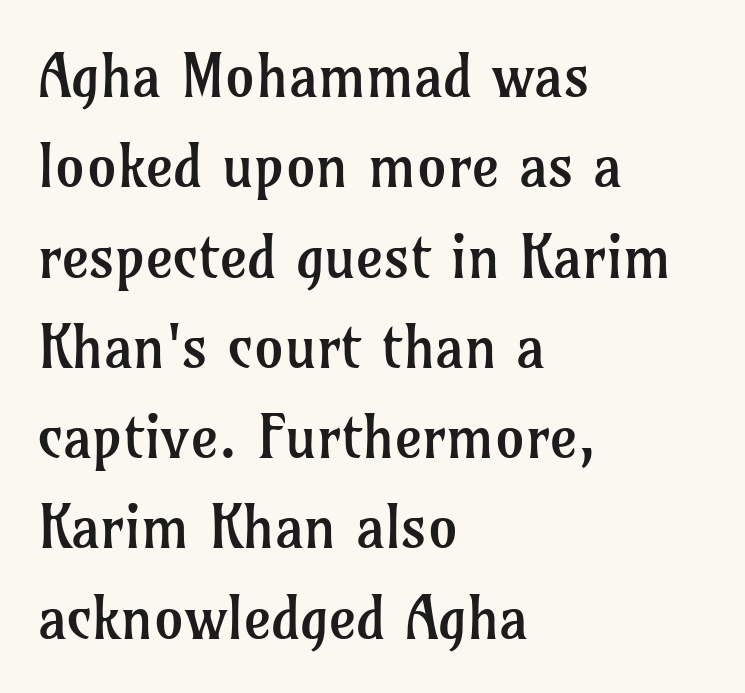
Tall strokes in this sample are plumb rather than angled. Regarding serifs, this sample has them. Default kerning and tracking; the words read as compact shapes. The paragraph shown leans on its left margin. Weight: regular or lighter. The space directly below the letters is spotless.
